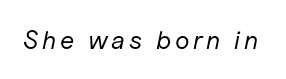
{"italic": "yes", "lean": "right", "slant_degrees": 11, "bold": "no", "underline": "no", "glyph_px": 26}
